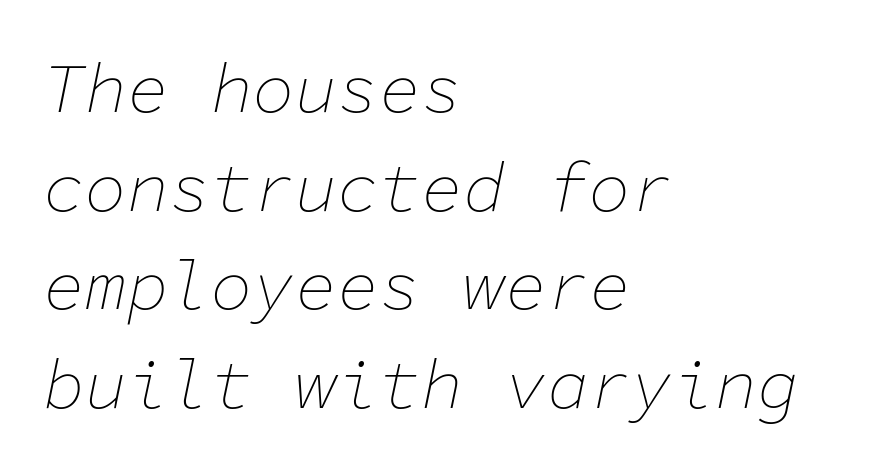
{"italic": "yes", "lean": "right", "slant_degrees": 11, "bold": "no", "weight": "thin", "width": "normal", "stroke_contrast": "low", "x_height": "medium", "monospaced": "yes", "underline": "no", "align": "left", "line_spacing": "normal", "line_spacing_ratio": 1.41, "letter_spacing": "normal", "letter_spacing_em": 0.0, "glyph_px": 70}
